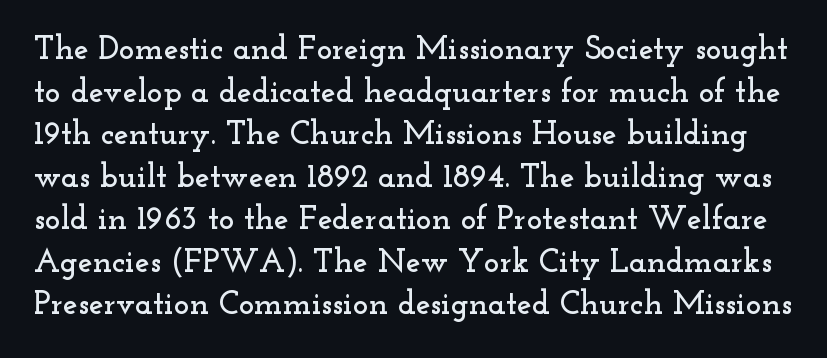
The image shows 33 px wide serif type, upright; set normal line spacing (1.29x), normal letter spacing, not underlined; low stroke contrast and a small x-height.
